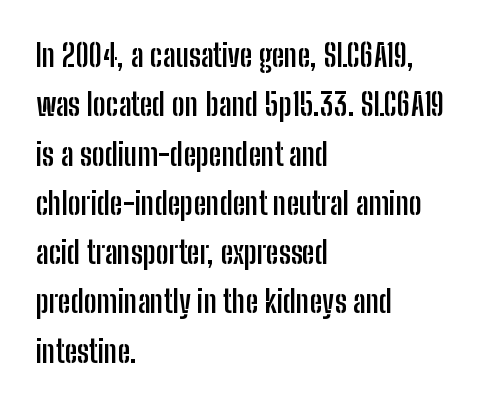
{"serif": "no", "italic": "no", "bold": "yes", "weight": "semibold", "width": "condensed", "stroke_contrast": "low", "x_height": "medium", "monospaced": "no", "underline": "no", "align": "left", "line_spacing": "normal", "line_spacing_ratio": 1.59, "letter_spacing": "normal", "letter_spacing_em": 0.0, "glyph_px": 31}
